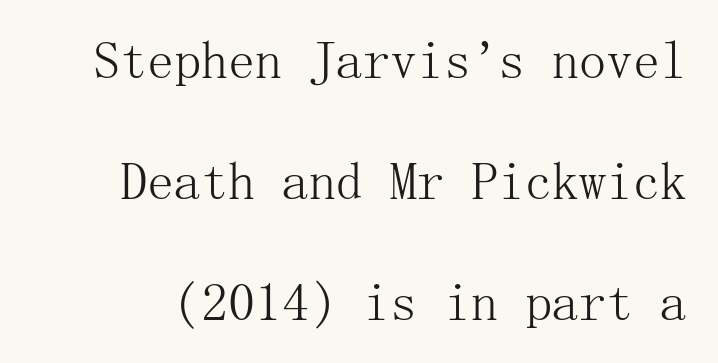
{"serif": "yes", "italic": "no", "bold": "no", "weight": "light", "width": "normal", "stroke_contrast": "medium", "x_height": "medium", "underline": "no", "line_spacing": "loose", "line_spacing_ratio": 2.24, "letter_spacing": "normal", "letter_spacing_em": 0.0, "glyph_px": 54}
